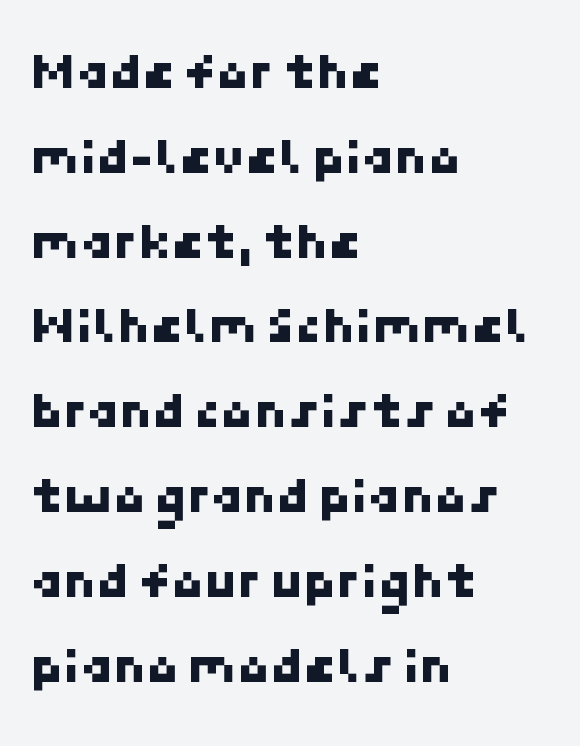
The image shows 53 px sans-serif type; set left-aligned, normal line spacing (1.6x), normal letter spacing, not underlined; low stroke contrast and a medium x-height.
